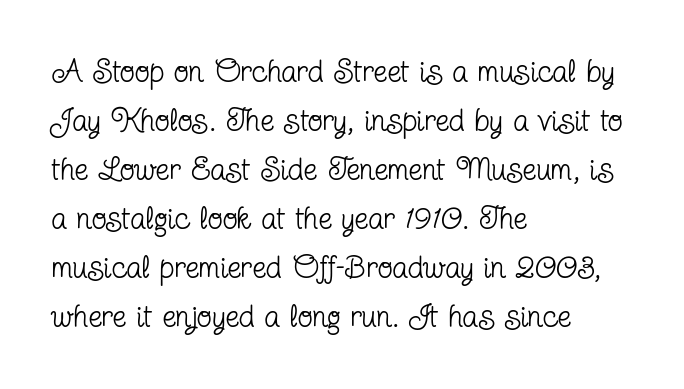
{"serif": "yes", "italic": "no", "bold": "no", "weight": "regular", "width": "condensed", "stroke_contrast": "low", "x_height": "medium", "monospaced": "no", "underline": "no", "align": "left", "line_spacing": "normal", "line_spacing_ratio": 1.58, "letter_spacing": "normal", "letter_spacing_em": 0.0, "glyph_px": 31}
